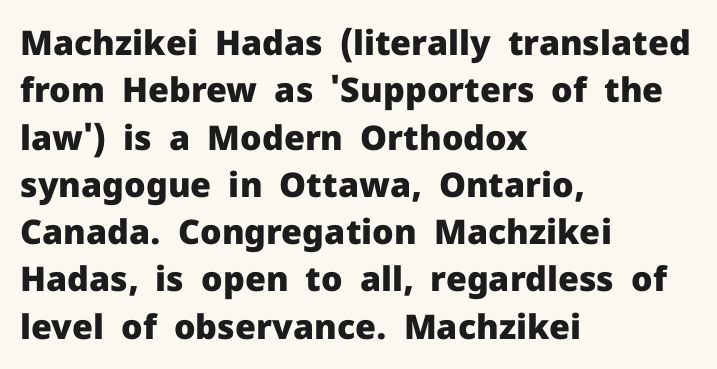
This sample uses an upright cut, with every glyph sitting square on the baseline. What stands out about the letter spacing? Nothing — it is the standard amount. These lines are set flush left with a ragged right edge. Typographically, this falls in the sans-serif category. Interline gaps are of average width in this sample. Quick note: underline off.
